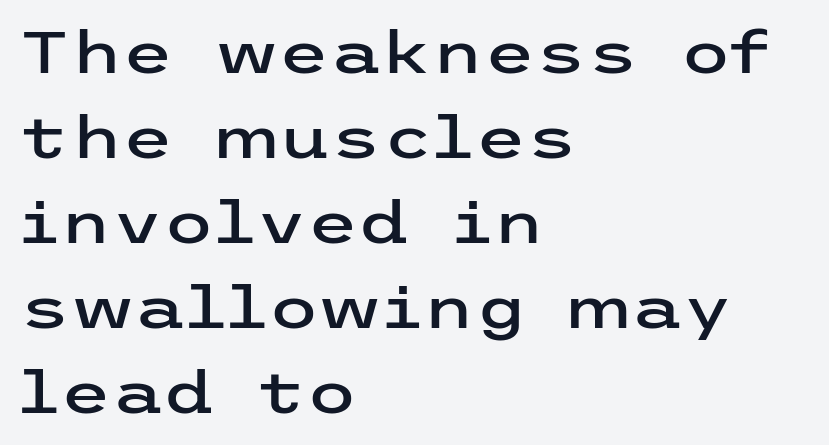
Q: Is the text italic (slanted)? A: No, it is upright.
Q: Is the typeface a serif or a sans-serif typeface? A: Sans-serif.
Q: Is the text underlined? A: No.
Q: How is the paragraph aligned? A: Left-aligned.
Q: Is the spacing between letters normal or unusually wide? A: Normal.
Q: Is the spacing between lines tight, normal or loose? A: Normal.
Q: Width (condensed, normal, or wide)? A: Wide.
Q: Stroke contrast? A: Low.
Q: x-height? A: Medium.
